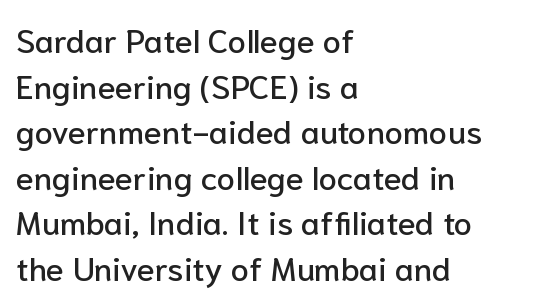
The designer went with a sans here, leaving each stem footless. The setting favours the left margin, as ordinary paragraphs usually do. Regular leading. You could not count columns in this text — the font is proportionally spaced.
